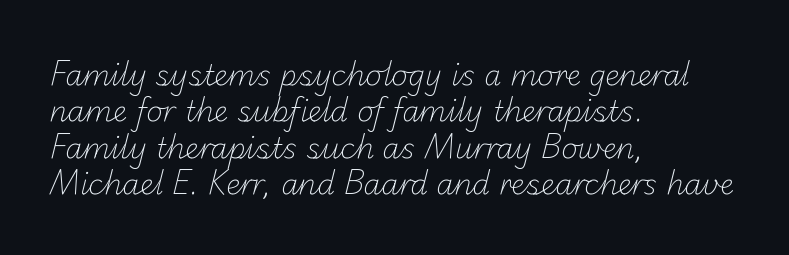
The image shows 28 px light sans-serif type; set left-aligned, normal line spacing (1.3x), normal letter spacing, not underlined; low stroke contrast and a small x-height.
